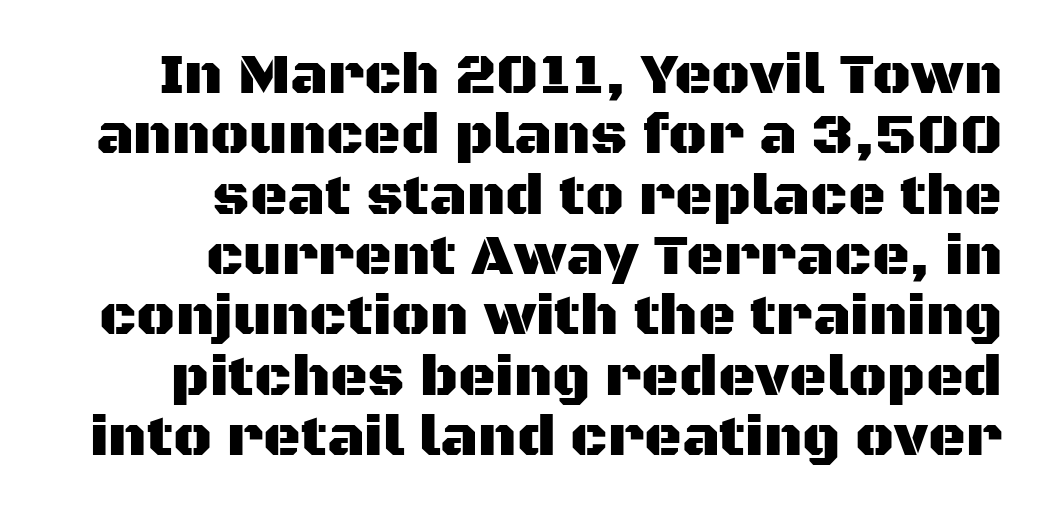
Visually the block forms a straight wall on the right and a jagged coastline on the left. Default kerning and tracking; the words read as compact shapes. This block would grow much taller if given ordinary leading; it's compressed now. You could not count columns in this text — the font is proportionally spaced. Descenders are the only things crossing below the line.
